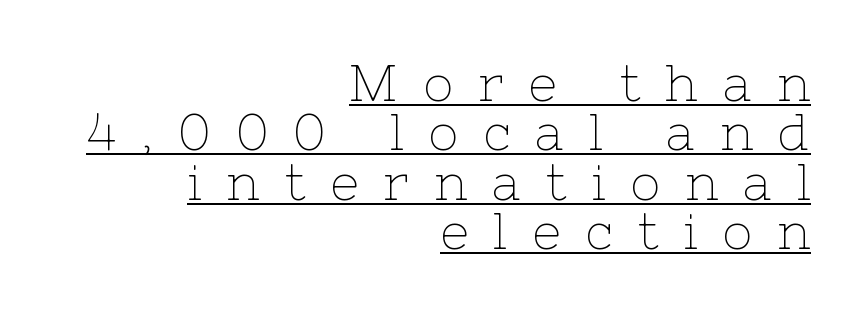
The image shows 50 px thin serif type, upright; set right-aligned, tight line spacing (0.99x), unusually wide letter spacing (+0.5 em), underlined; low stroke contrast and a medium x-height.
